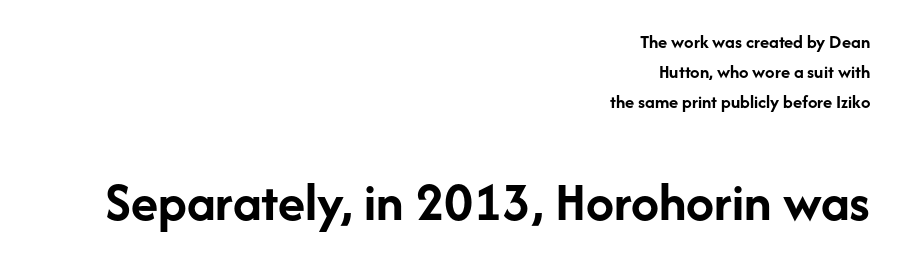
The specimen omits any rule beneath the text block's lines. This rendering employs a face without finishing strokes, i.e., a sans-serif. The rendering uses natural spacing where letterforms have individual widths. Compared with an ordinary text face, these strokes are far heavier — a full bold.
